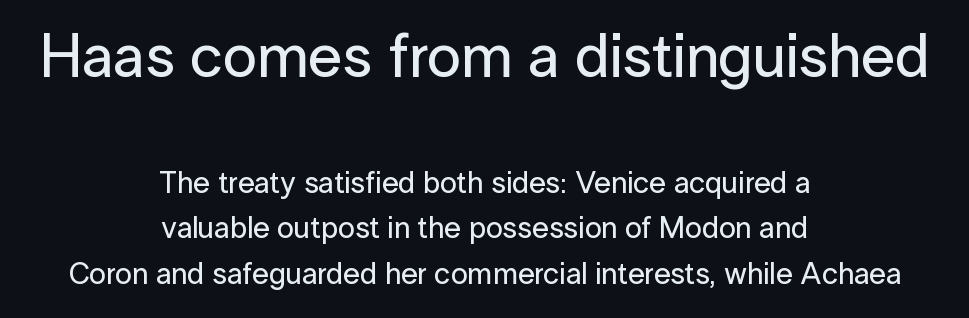
{"serif": "no", "italic": "no", "width": "normal", "stroke_contrast": "low", "x_height": "medium", "monospaced": "no", "underline": "no", "align": "center", "line_spacing": "normal", "line_spacing_ratio": 1.51, "letter_spacing": "normal", "letter_spacing_em": 0.0, "larger_block": "first", "size_ratio": 2.03, "glyph_px": 61}
